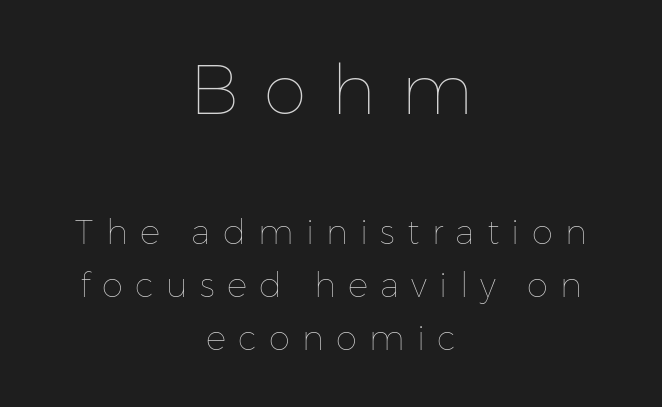
Q: Is the text bold? A: No.
Q: Is the text italic (slanted)? A: No, it is upright.
Q: Is the text underlined? A: No.
Q: How is the paragraph aligned? A: Centered.
Q: Is the spacing between letters normal or unusually wide? A: Unusually wide.
Q: Is the spacing between lines tight, normal or loose? A: Normal.
Q: Which block of text is set in a larger size, the first (top) or the second (bottom)? A: The first (top) one.
Q: Width (condensed, normal, or wide)? A: Normal.
Q: Stroke contrast? A: Low.
Q: x-height? A: Medium.
Q: Monospaced? A: No.
